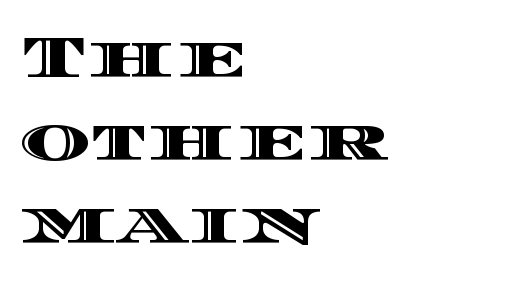
Honestly, the row spacing looks completely unremarkable. The words here are not underlined. Does the copy run flush right? No — it runs flush left. The rendering uses natural spacing where letterforms have individual widths. A roman cut, with each character standing at attention. This rendering leaves character spacing at its baseline value.
